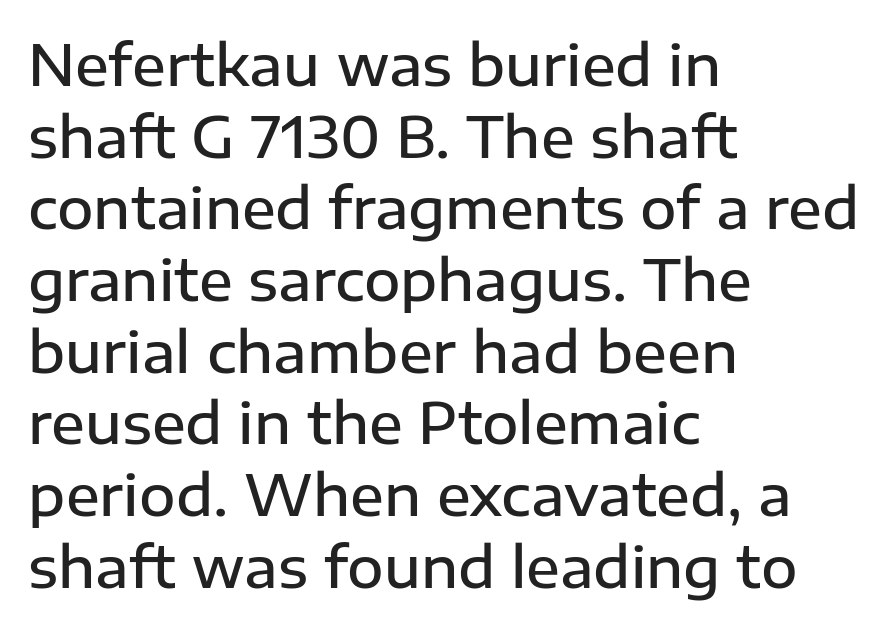
{"serif": "no", "italic": "no", "bold": "semi", "weight": "semibold", "width": "normal", "stroke_contrast": "low", "x_height": "medium", "monospaced": "no", "underline": "no", "align": "left", "line_spacing": "normal", "line_spacing_ratio": 1.28, "letter_spacing": "normal", "letter_spacing_em": 0.0, "glyph_px": 56}
